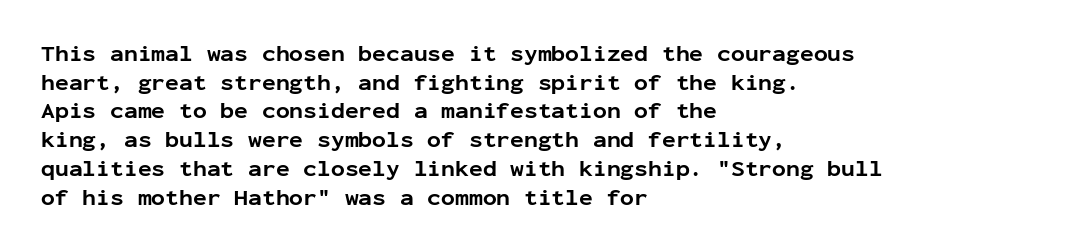
Q: Is the text bold? A: Yes.
Q: Is the text italic (slanted)? A: No, it is upright.
Q: Is the text underlined? A: No.
Q: How is the paragraph aligned? A: Left-aligned.
Q: Is the spacing between letters normal or unusually wide? A: Normal.
Q: Is the spacing between lines tight, normal or loose? A: Normal.
